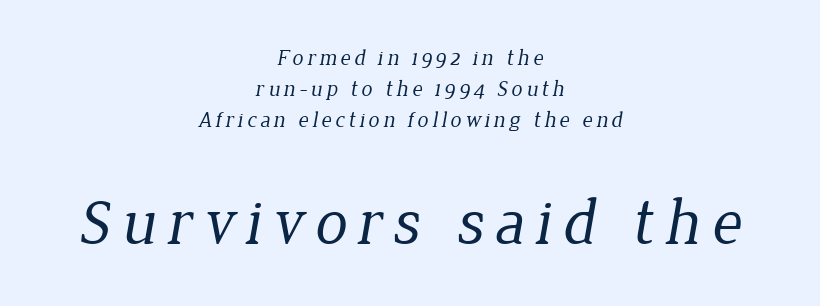
{"serif": "yes", "bold": "no", "weight": "regular", "width": "normal", "stroke_contrast": "low", "x_height": "medium", "monospaced": "no", "underline": "no", "align": "center", "line_spacing": "normal", "line_spacing_ratio": 1.42, "larger_block": "second", "size_ratio": 2.95, "glyph_px": 65}
